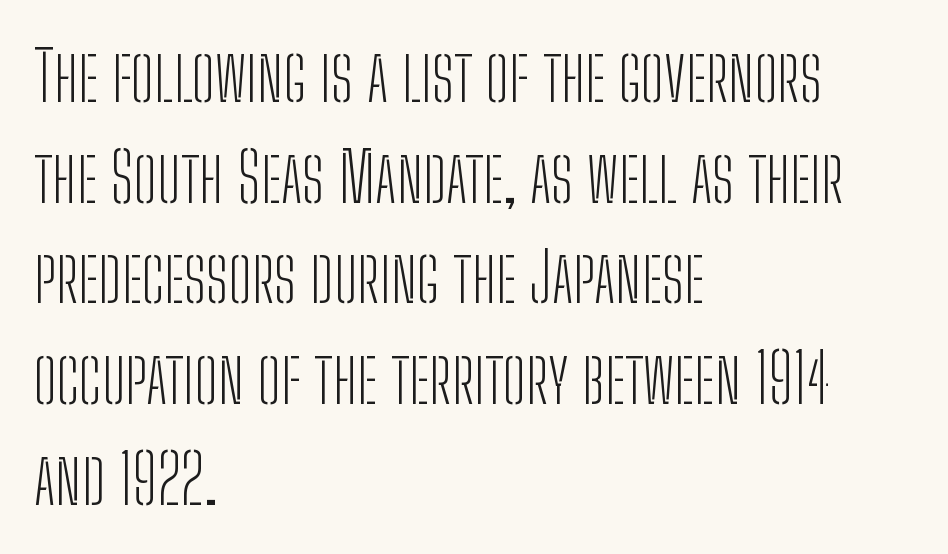
Is this a fixed-width face? No — the glyphs have proportional, varying widths. Beneath every word, the page is bare. The face looks like a standard text weight, possibly lighter. This rendering employs a face without finishing strokes, i.e., a sans-serif.
